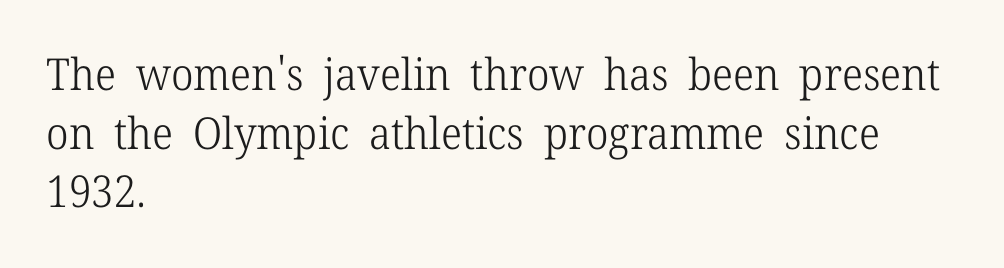
The image shows 44 px light serif type, upright; set left-aligned, normal line spacing (1.33x), normal letter spacing, not underlined; low stroke contrast and a medium x-height.
